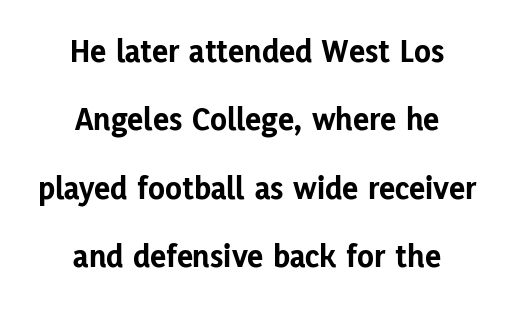
Q: Is the text bold? A: Yes.
Q: Is the text italic (slanted)? A: No, it is upright.
Q: Is the typeface a serif or a sans-serif typeface? A: Sans-serif.
Q: Is the text underlined? A: No.
Q: How is the paragraph aligned? A: Centered.
Q: Is the spacing between letters normal or unusually wide? A: Normal.
Q: Is the spacing between lines tight, normal or loose? A: Loose.
Q: Width (condensed, normal, or wide)? A: Normal.
Q: Stroke contrast? A: Low.
Q: x-height? A: Medium.
Q: Monospaced? A: No.
